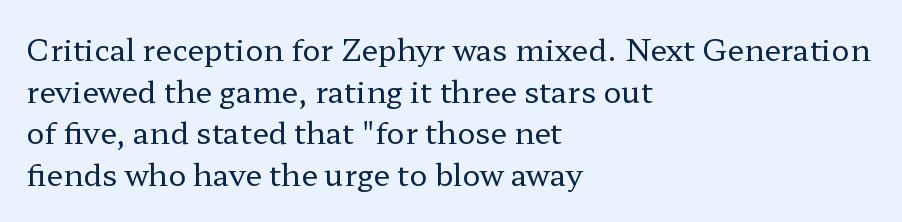
The vertical gap from one line to the next is medium. There is no visible air inserted between adjacent glyphs. Is the stroke heavy? The answer is a plain regular-or-lighter. Does the copy run flush right? No — it runs flush left. I'd call this a serif setting — the letters wear small feet. Bare-footed words on every line.
